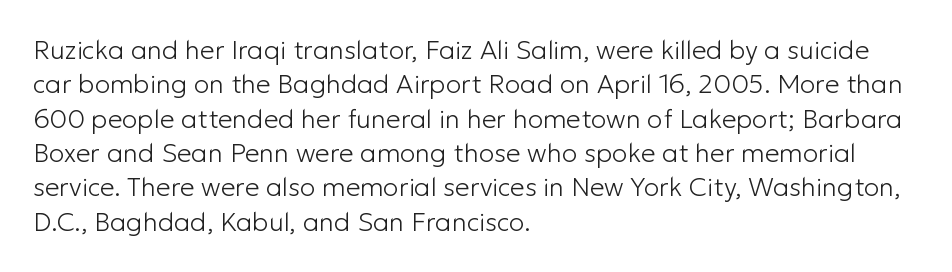
Q: Is the text bold? A: No.
Q: Is the text italic (slanted)? A: No, it is upright.
Q: Is the text underlined? A: No.
Q: How is the paragraph aligned? A: Left-aligned.
Q: Is the spacing between letters normal or unusually wide? A: Normal.
Q: Is the spacing between lines tight, normal or loose? A: Normal.
